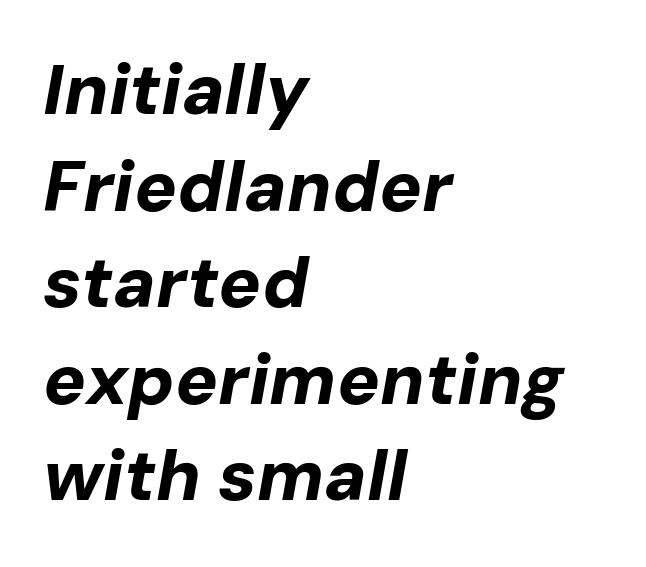
The image shows 71 px bold type, italic (leaning right); set left-aligned, normal line spacing (1.36x), normal letter spacing, not underlined; low stroke contrast and a medium x-height.
